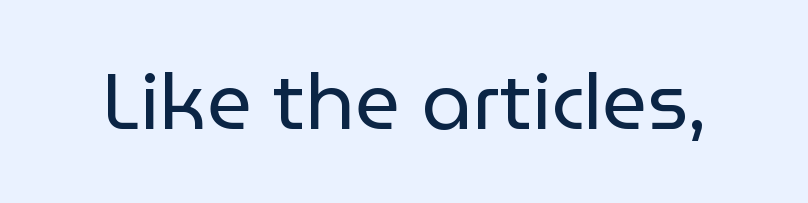
Posture: straight, roman, zero tilt. Ink coverage per letter is moderate at most. Here the designer chose a conventional face with non-uniform glyph widths. This is sans-serif lettering, the kind often seen on screens and signage. What stands out about the letter spacing? Nothing — it is the standard amount.
